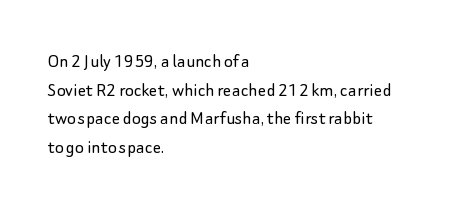
The image shows 21 px text type, upright; set left-aligned, normal line spacing (1.36x), normal letter spacing, not underlined.
